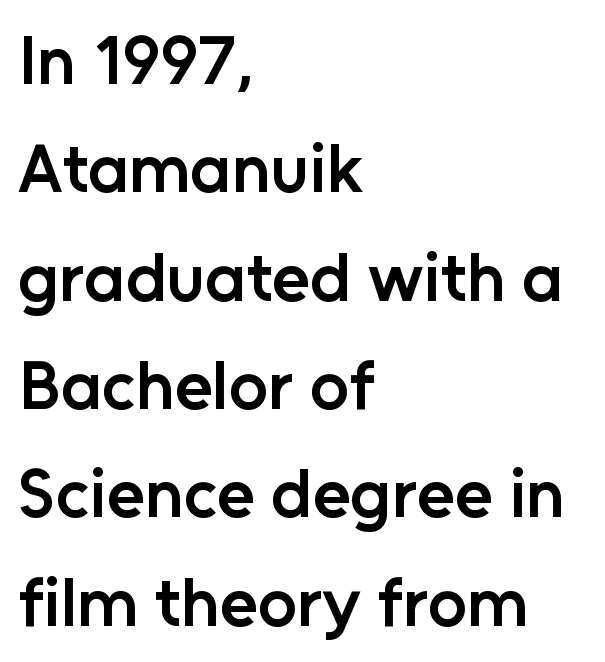
Q: Is the text bold? A: Semi-bold.
Q: Is the text italic (slanted)? A: No, it is upright.
Q: Is the typeface a serif or a sans-serif typeface? A: Sans-serif.
Q: Is the text underlined? A: No.
Q: How is the paragraph aligned? A: Left-aligned.
Q: Is the spacing between letters normal or unusually wide? A: Normal.
Q: Is the spacing between lines tight, normal or loose? A: Normal.
Q: Width (condensed, normal, or wide)? A: Normal.
Q: Stroke contrast? A: Low.
Q: x-height? A: Medium.
Q: Monospaced? A: No.
